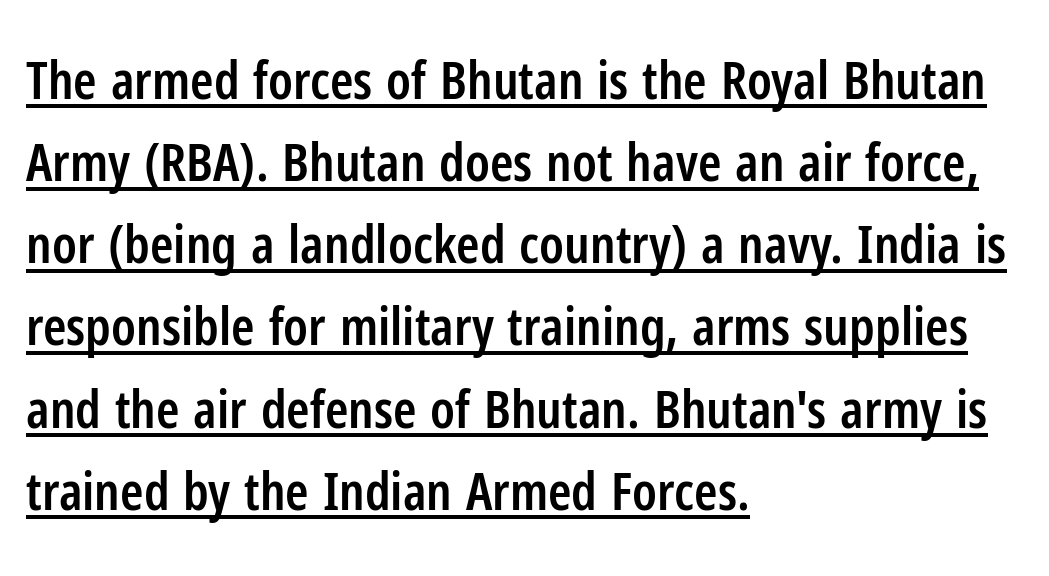
The space between consecutive lines is moderate. Is the type bold? Partly — it's a semibold, heavier than regular but not fully bold. The specimen reads as upright at a glance. Where is the straight margin? On the left. Spacing verdict: proportional, widths tailored to each character. The font family rendered here belongs to the sans-serif group.
